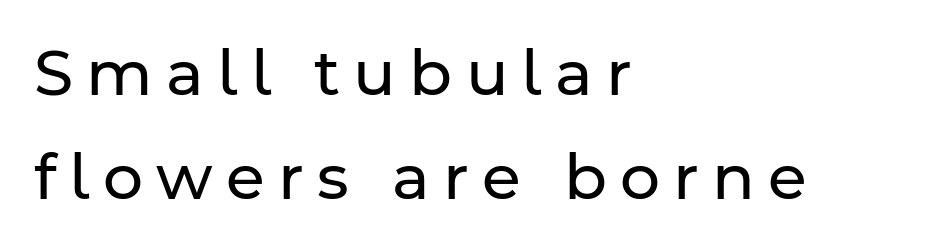
{"serif": "no", "italic": "no", "bold": "no", "weight": "regular", "width": "normal", "stroke_contrast": "low", "x_height": "medium", "monospaced": "no", "underline": "no", "align": "left", "line_spacing": "normal", "line_spacing_ratio": 1.65, "letter_spacing": "wide", "letter_spacing_em": 0.21, "glyph_px": 63}
